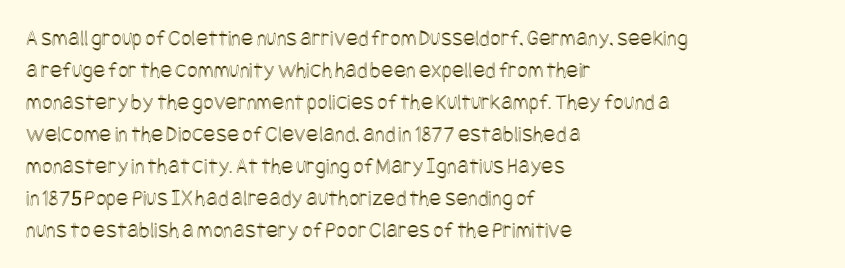
Q: Is the text italic (slanted)? A: No, it is upright.
Q: Is the text underlined? A: No.
Q: How is the paragraph aligned? A: Left-aligned.
Q: Is the spacing between letters normal or unusually wide? A: Normal.
Q: Is the spacing between lines tight, normal or loose? A: Normal.
